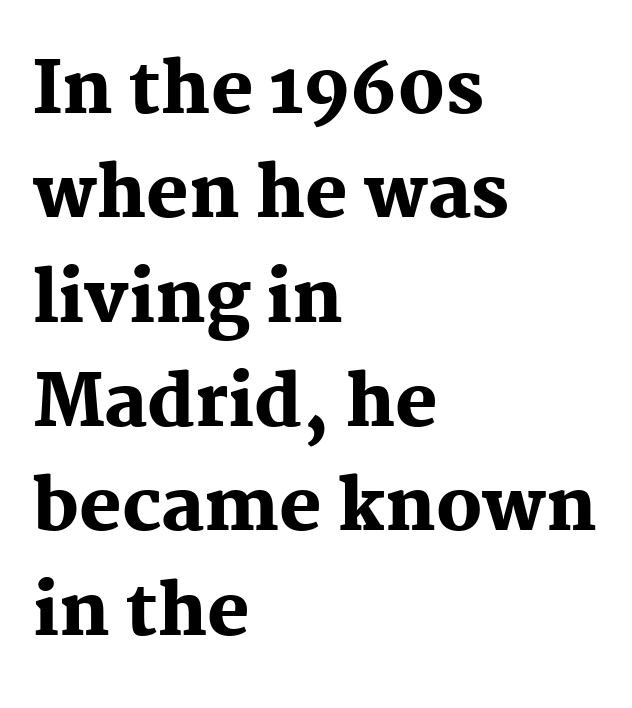
Q: Is the text bold? A: Yes.
Q: Is the text italic (slanted)? A: No, it is upright.
Q: Is the typeface a serif or a sans-serif typeface? A: Serif.
Q: Is the text underlined? A: No.
Q: How is the paragraph aligned? A: Left-aligned.
Q: Is the spacing between letters normal or unusually wide? A: Normal.
Q: Is the spacing between lines tight, normal or loose? A: Normal.
Q: Width (condensed, normal, or wide)? A: Normal.
Q: Stroke contrast? A: Medium.
Q: x-height? A: Medium.
Q: Monospaced? A: No.
